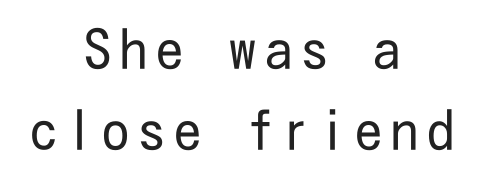
Q: Is the text bold? A: No.
Q: Is the text italic (slanted)? A: No, it is upright.
Q: Is the typeface a serif or a sans-serif typeface? A: Sans-serif.
Q: Is the text underlined? A: No.
Q: How is the paragraph aligned? A: Centered.
Q: Is the spacing between lines tight, normal or loose? A: Normal.
Q: Width (condensed, normal, or wide)? A: Condensed.
Q: Stroke contrast? A: Low.
Q: x-height? A: Medium.
